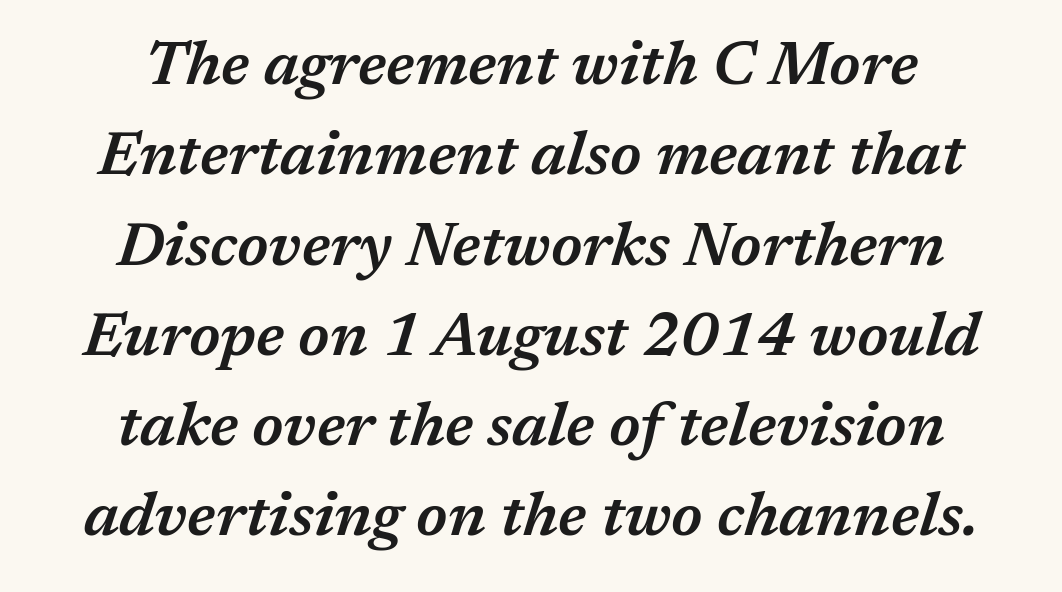
Q: Is the text bold? A: Semi-bold.
Q: Is the text italic (slanted)? A: Yes, it leans right by about 17 degrees.
Q: Is the text underlined? A: No.
Q: How is the paragraph aligned? A: Centered.
Q: Is the spacing between letters normal or unusually wide? A: Normal.
Q: Is the spacing between lines tight, normal or loose? A: Normal.
Q: Width (condensed, normal, or wide)? A: Normal.
Q: Stroke contrast? A: Medium.
Q: x-height? A: Medium.
Q: Monospaced? A: No.
